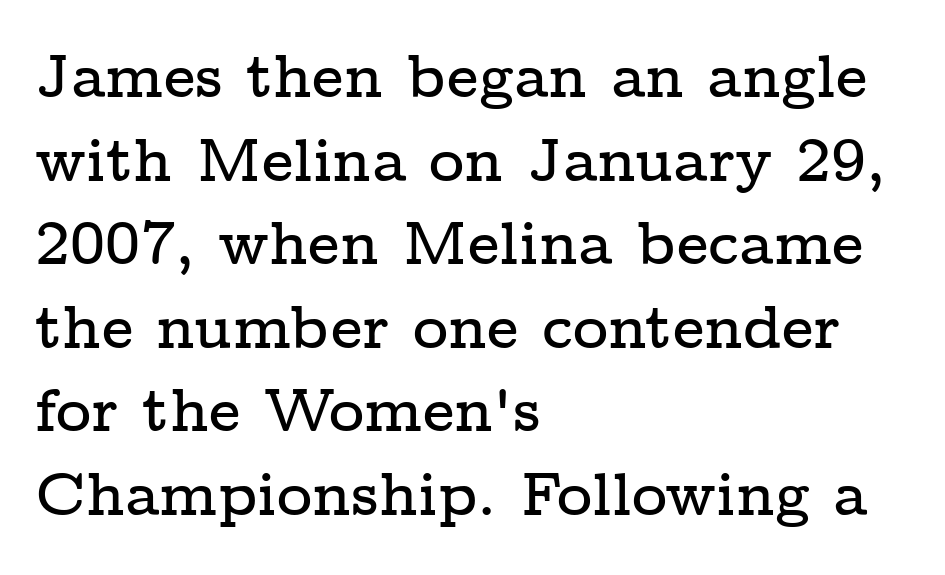
The image shows 61 px wide serif type, upright; set left-aligned, normal line spacing (1.37x), normal letter spacing, not underlined; low stroke contrast and a medium x-height.
